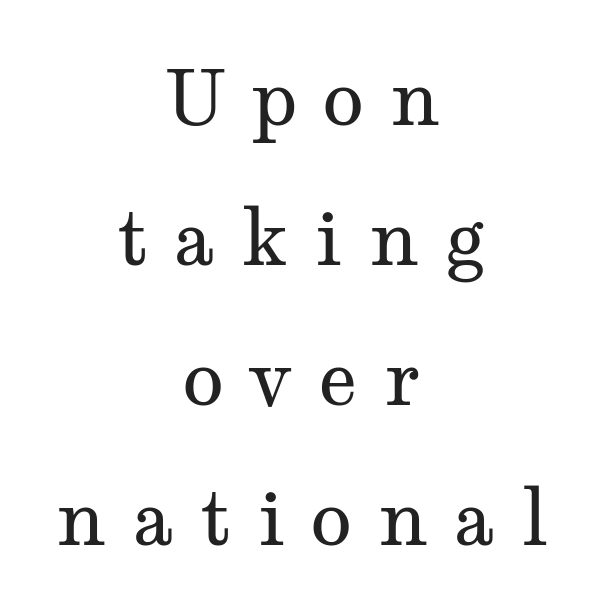
{"serif": "yes", "italic": "no", "bold": "no", "weight": "regular", "width": "wide", "stroke_contrast": "medium", "x_height": "medium", "monospaced": "no", "underline": "no", "align": "center", "line_spacing_ratio": 1.84, "letter_spacing": "wide", "letter_spacing_em": 0.34, "glyph_px": 76}
